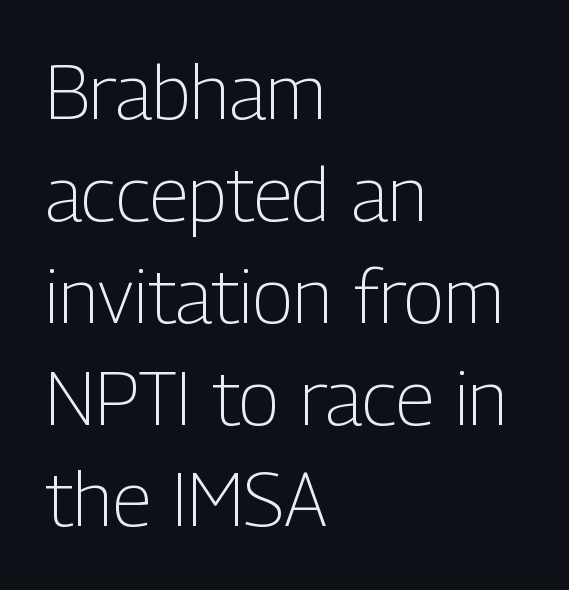
A roman cut, with each character standing at attention. Compared with typical body copy, the letter spacing here is the same. Nope, no serifs anywhere on these letters. Where is the straight margin? On the left.
